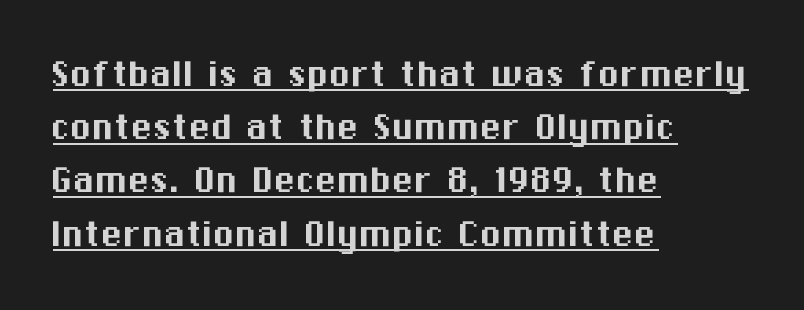
The image shows 44 px sans-serif type, upright; set left-aligned, line spacing 1.21x, normal letter spacing, underlined; medium stroke contrast and a medium x-height.
